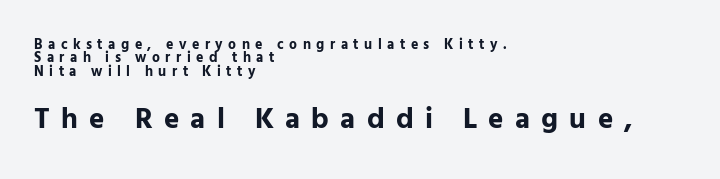
The image shows 29 px bold sans-serif type, upright; set left-aligned, tight line spacing (0.95x), unusually wide letter spacing (+0.39 em), not underlined; the second (bottom) block is 2.07x larger; low stroke contrast and a medium x-height.
